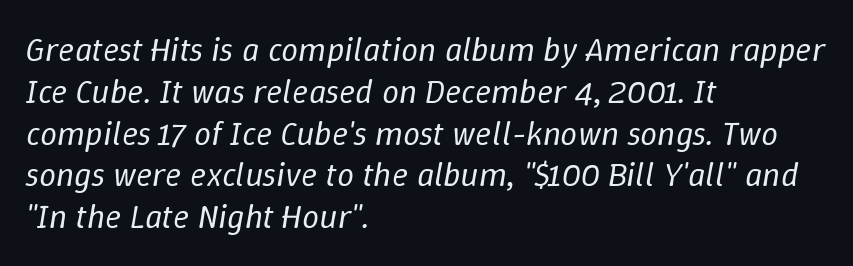
The rag falls on the right side of this text block. Caption: face not bold, strokes unweighted. Unmarked baselines from the first word to the last. This sample has the flowing, uneven cadence of proportional lettering. In terms of letterspacing, this is plain default setting. Looking at the ascenders, they clearly lean.
